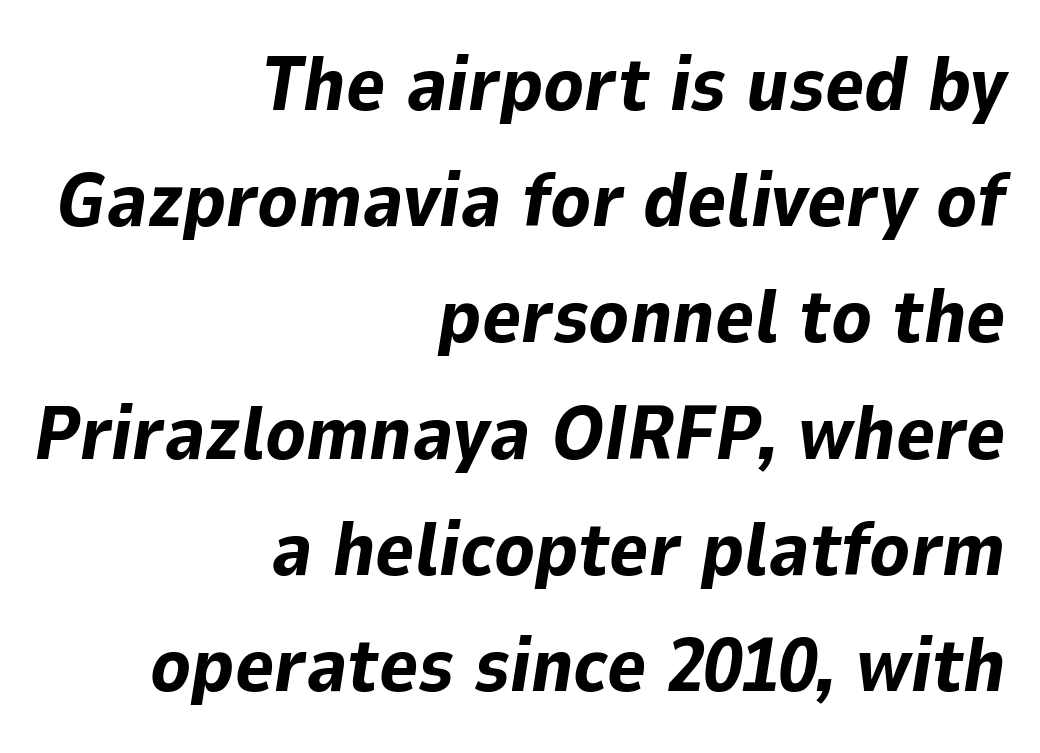
{"italic": "yes", "lean": "right", "slant_degrees": 9, "bold": "yes", "weight": "bold", "width": "normal", "stroke_contrast": "low", "x_height": "medium", "monospaced": "no", "underline": "no", "align": "right", "line_spacing": "normal", "line_spacing_ratio": 1.55, "letter_spacing": "normal", "letter_spacing_em": 0.0, "glyph_px": 75}
